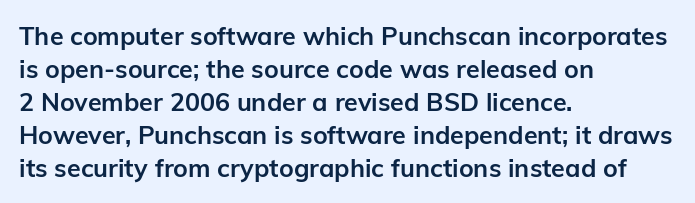
A full-strength bold gives these letters their thick strokes. The gaps between neighbouring characters are ordinary and unremarkable. The lines sit at an ordinary, default distance from one another. Descender tails drop into unmarked territory.
